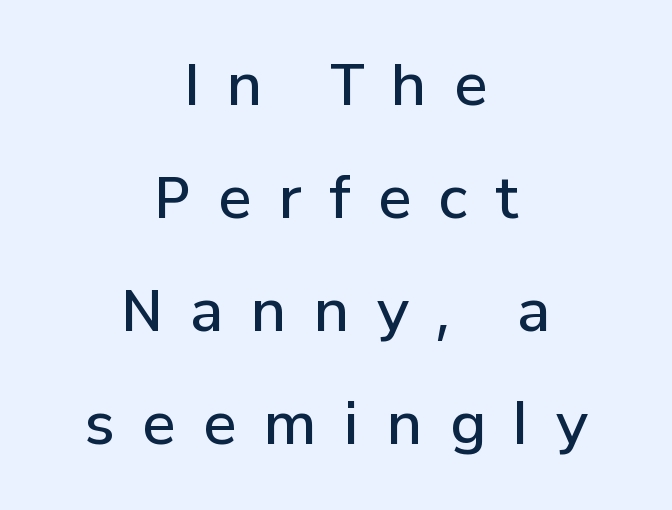
In terms of leading, this rendering errs on the spacious side. Proportional: the letters do not fall into vertical columns. The typeface chosen for these lines omits serifs. Descender tails drop into unmarked territory. Upright lettering throughout. The rag falls on both sides of this text block equally.
